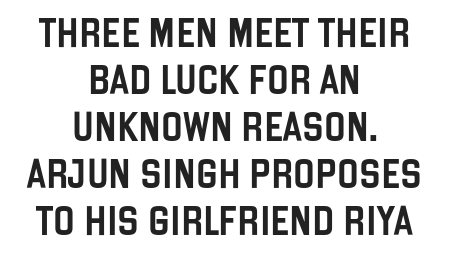
Q: Is the text italic (slanted)? A: No, it is upright.
Q: Is the typeface a serif or a sans-serif typeface? A: Sans-serif.
Q: Is the text underlined? A: No.
Q: How is the paragraph aligned? A: Centered.
Q: Is the spacing between letters normal or unusually wide? A: Normal.
Q: Is the spacing between lines tight, normal or loose? A: Normal.
Q: Width (condensed, normal, or wide)? A: Condensed.
Q: Stroke contrast? A: Low.
Q: x-height? A: Large.
Q: Monospaced? A: No.
